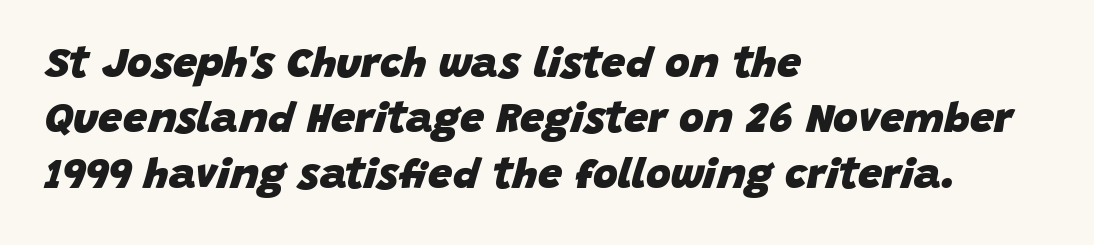
{"italic": "yes", "lean": "right", "slant_degrees": 15, "bold": "yes", "weight": "heavy", "width": "normal", "stroke_contrast": "low", "x_height": "large", "monospaced": "no", "underline": "no", "align": "left", "line_spacing": "normal", "line_spacing_ratio": 1.29, "letter_spacing": "normal", "letter_spacing_em": 0.0, "glyph_px": 43}
